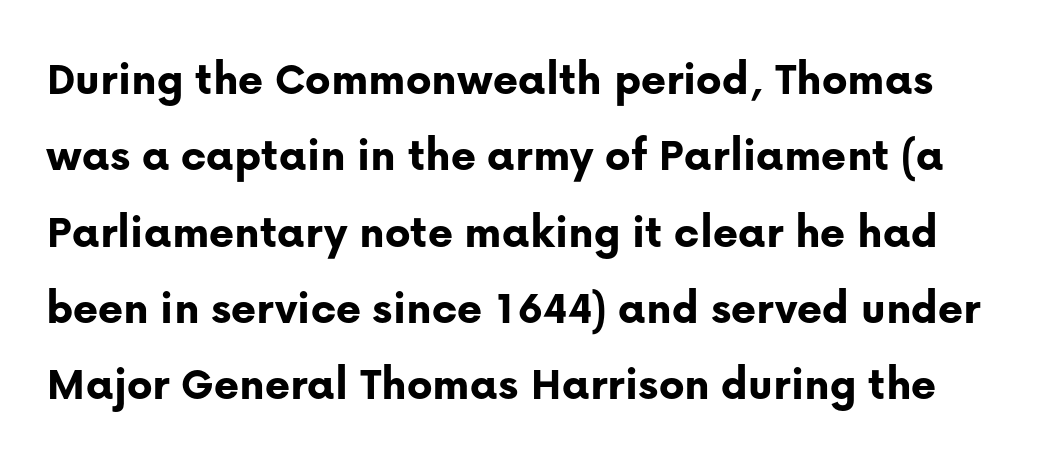
{"serif": "no", "italic": "no", "bold": "yes", "weight": "bold", "width": "normal", "stroke_contrast": "low", "x_height": "medium", "monospaced": "no", "underline": "no", "line_spacing": "normal", "line_spacing_ratio": 1.59, "letter_spacing": "normal", "letter_spacing_em": 0.0, "glyph_px": 48}
